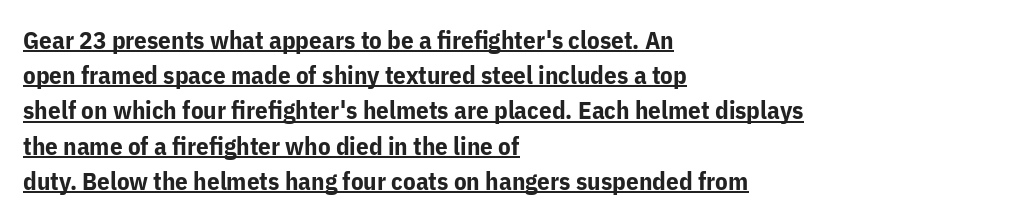
The image shows 25 px bold type, upright; set left-aligned, normal line spacing (1.41x), normal letter spacing, underlined.
